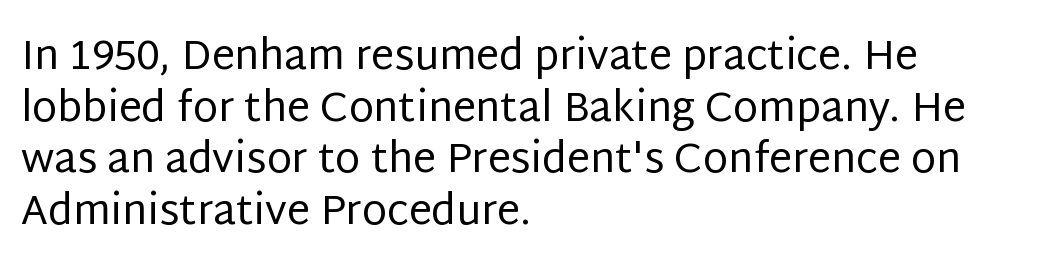
{"serif": "no", "italic": "no", "bold": "no", "weight": "regular", "width": "normal", "stroke_contrast": "low", "x_height": "large", "monospaced": "no", "underline": "no", "align": "left", "line_spacing": "normal", "line_spacing_ratio": 1.26, "letter_spacing": "normal", "letter_spacing_em": 0.0, "glyph_px": 41}
